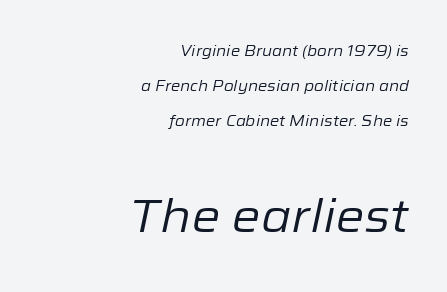
Q: Is the text bold? A: No.
Q: Is the text italic (slanted)? A: Yes, it leans right by about 12 degrees.
Q: Is the text underlined? A: No.
Q: How is the paragraph aligned? A: Right-aligned.
Q: Is the spacing between letters normal or unusually wide? A: Normal.
Q: Is the spacing between lines tight, normal or loose? A: Loose.
Q: Which block of text is set in a larger size, the first (top) or the second (bottom)? A: The second (bottom) one.
Q: Width (condensed, normal, or wide)? A: Normal.
Q: Stroke contrast? A: Low.
Q: x-height? A: Medium.
Q: Monospaced? A: No.
